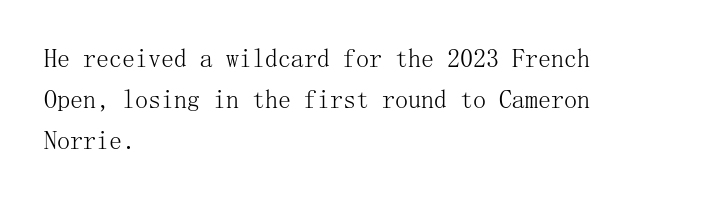
The gap between lines stays unmarked. No extra tracking has been applied to these lines. Does the leading feel generous? No, just average. Short and long lines alike share a common starting point at left.
